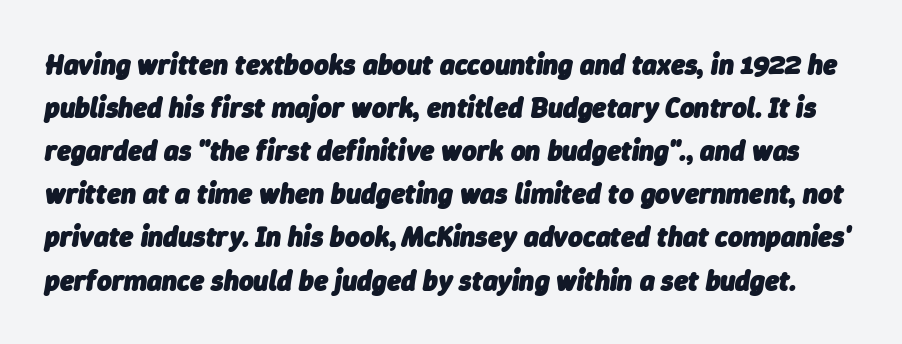
Q: Is the text bold? A: Yes.
Q: Is the text italic (slanted)? A: Yes, it leans right by about 9 degrees.
Q: Is the text underlined? A: No.
Q: Is the spacing between letters normal or unusually wide? A: Normal.
Q: Is the spacing between lines tight, normal or loose? A: Normal.
Q: Width (condensed, normal, or wide)? A: Normal.
Q: Stroke contrast? A: Low.
Q: x-height? A: Medium.
Q: Monospaced? A: No.
